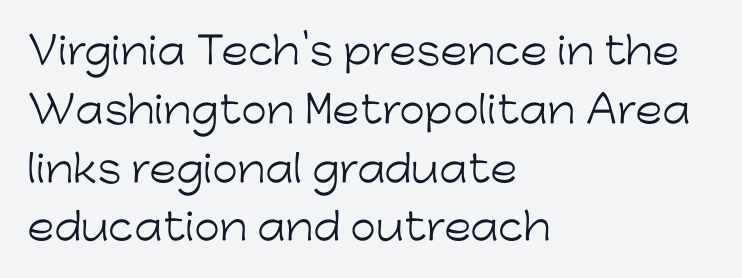
{"serif": "no", "italic": "no", "bold": "no", "weight": "light", "width": "normal", "stroke_contrast": "low", "x_height": "medium", "monospaced": "no", "underline": "no", "align": "left", "line_spacing": "normal", "line_spacing_ratio": 1.59, "letter_spacing": "normal", "letter_spacing_em": 0.0, "glyph_px": 37}
